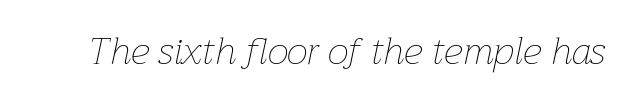
{"italic": "yes", "lean": "right", "slant_degrees": 12, "bold": "no", "weight": "thin", "width": "normal", "stroke_contrast": "low", "x_height": "medium", "monospaced": "no", "underline": "no", "letter_spacing": "normal", "letter_spacing_em": 0.0, "glyph_px": 38}
